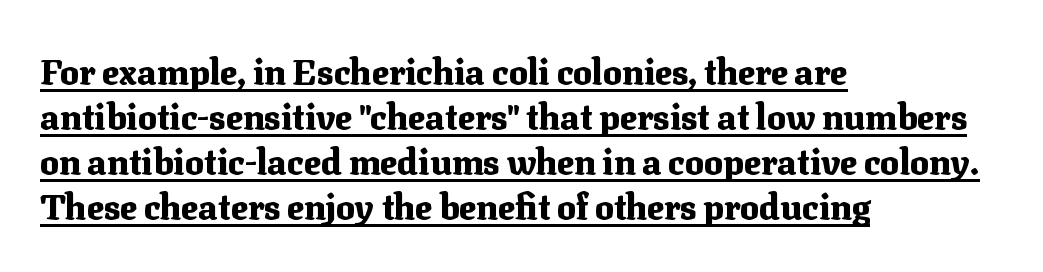
The image shows 35 px heavy serif type, upright; set left-aligned, normal line spacing (1.29x), normal letter spacing, underlined; medium stroke contrast and a medium x-height.
